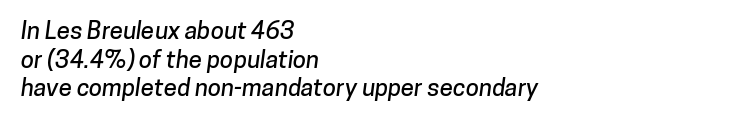
The image shows 24 px text type; set left-aligned, line spacing 1.19x, normal letter spacing, not underlined.
